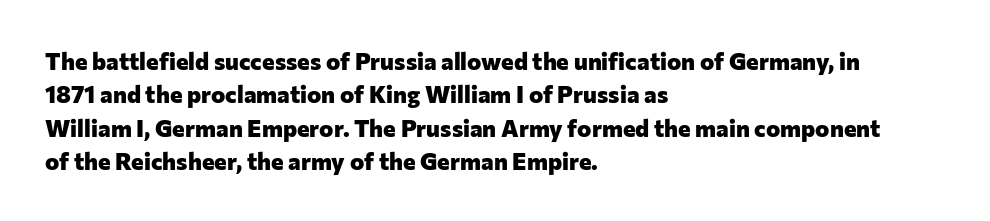
You can tell it's not italic because the verticals are truly vertical. Descender tails drop into unmarked territory. Baseline-to-baseline distance is the conventional proportion of letter height. Nobody touched the tracking dial on this one. Thick stems and heavy bowls — unmistakably bold. One-word summary of the alignment: left.
